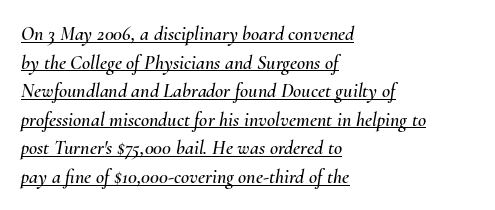
The image shows 20 px text type, italic (leaning right); set left-aligned, normal line spacing (1.43x), normal letter spacing, underlined.
